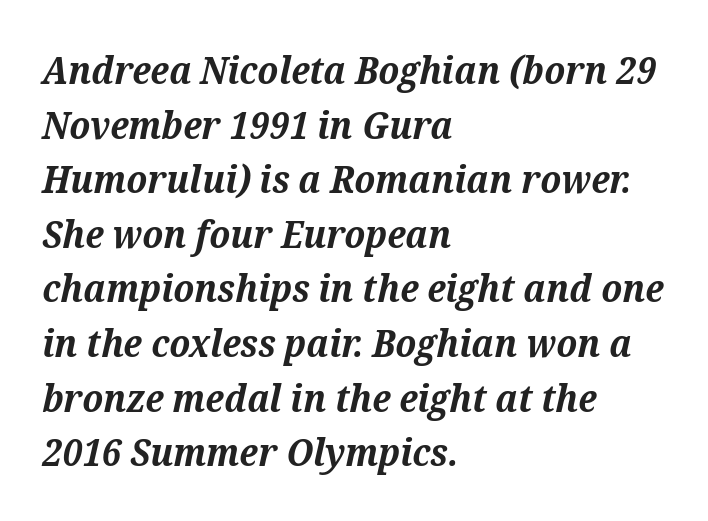
The image shows 39 px bold serif type, italic (leaning right); set left-aligned, normal line spacing (1.4x), normal letter spacing, not underlined; medium stroke contrast and a medium x-height.
